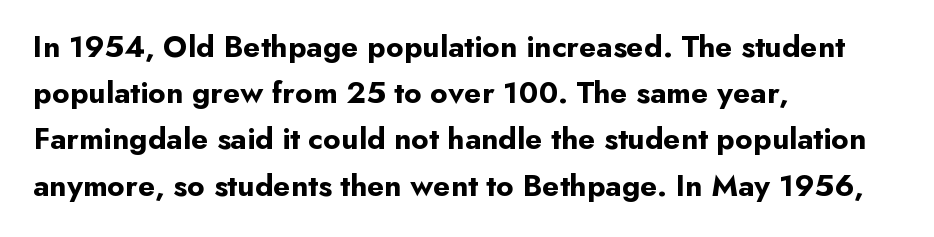
The image shows 31 px bold sans-serif type, upright; set left-aligned, normal line spacing (1.49x), normal letter spacing, not underlined; low stroke contrast and a small x-height.
